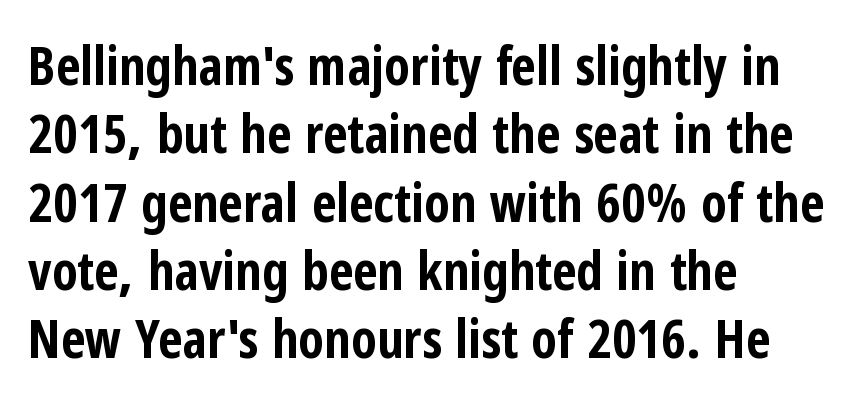
Q: Is the text bold? A: Yes.
Q: Is the text italic (slanted)? A: No, it is upright.
Q: Is the typeface a serif or a sans-serif typeface? A: Sans-serif.
Q: Is the text underlined? A: No.
Q: How is the paragraph aligned? A: Left-aligned.
Q: Is the spacing between letters normal or unusually wide? A: Normal.
Q: Is the spacing between lines tight, normal or loose? A: Normal.
Q: Width (condensed, normal, or wide)? A: Condensed.
Q: Stroke contrast? A: Low.
Q: x-height? A: Medium.
Q: Monospaced? A: No.
